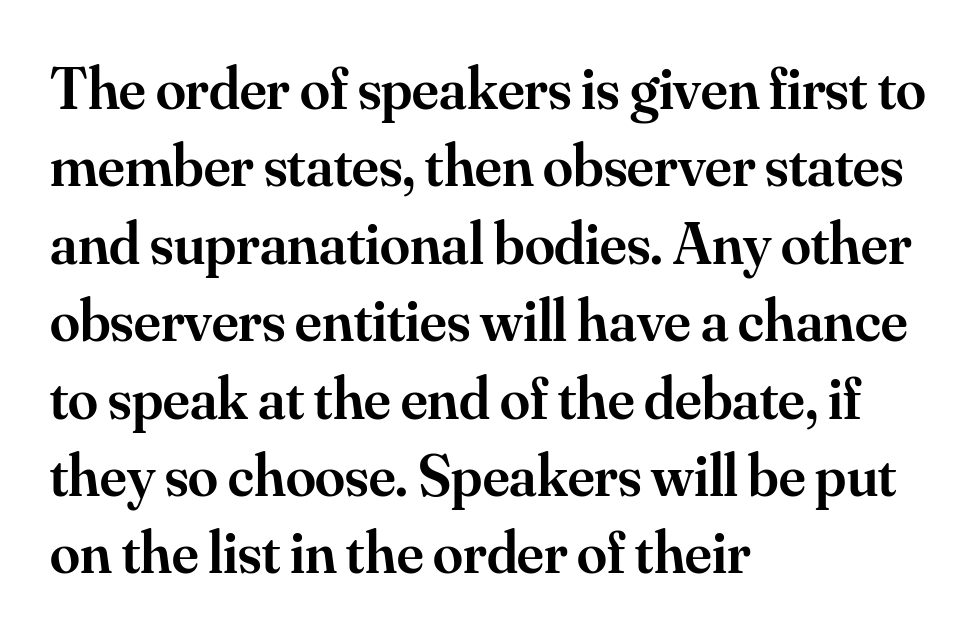
What's the leading like? Ordinary, nothing unusual. Leftover space on each line is placed entirely after the last word. The baseline area is clear. The rendering uses natural spacing where letterforms have individual widths. The gaps between neighbouring characters are ordinary and unremarkable. The typeface chosen for these lines features serifs.
